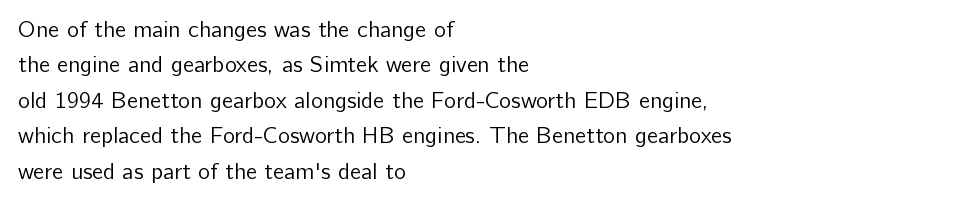
The image shows 23 px text type, upright; set left-aligned, normal line spacing (1.54x), normal letter spacing, not underlined.
